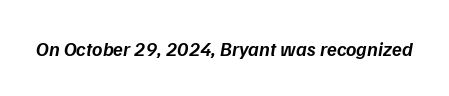
Q: Is the text bold? A: Semi-bold.
Q: Is the text italic (slanted)? A: Yes, it leans right by about 9 degrees.
Q: Is the text underlined? A: No.
Q: Is the spacing between letters normal or unusually wide? A: Normal.
